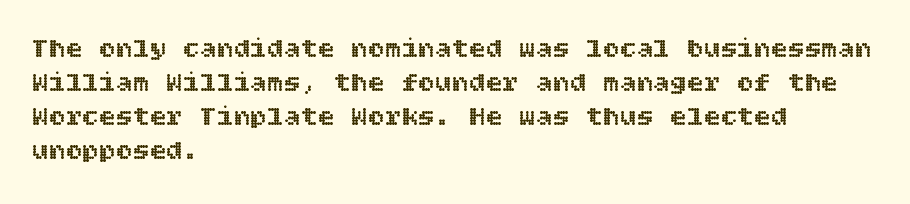
{"italic": "no", "width": "normal", "x_height": "large", "underline": "no", "align": "left", "line_spacing_ratio": 1.22, "letter_spacing": "normal", "letter_spacing_em": 0.0, "glyph_px": 28}
